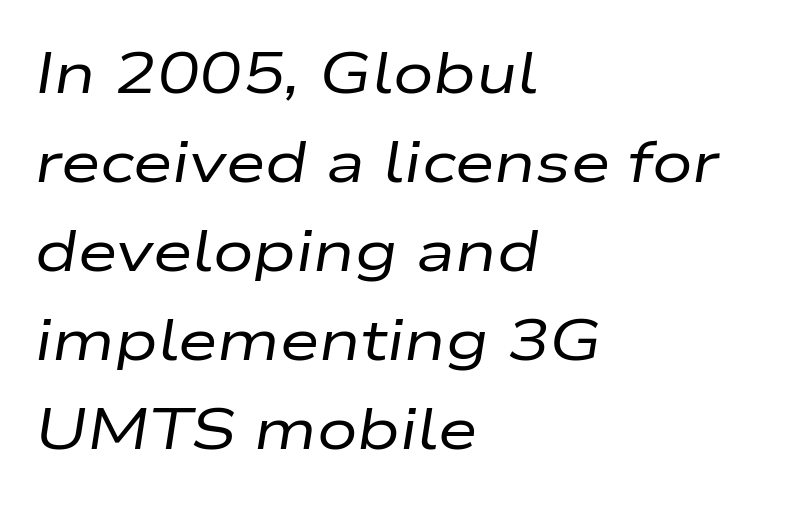
{"italic": "yes", "lean": "right", "slant_degrees": 9, "bold": "no", "weight": "regular", "width": "wide", "stroke_contrast": "low", "x_height": "medium", "monospaced": "no", "underline": "no", "align": "left", "line_spacing": "normal", "line_spacing_ratio": 1.56, "letter_spacing": "normal", "letter_spacing_em": 0.0, "glyph_px": 57}
